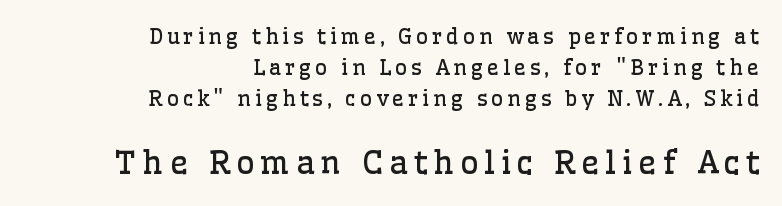
{"serif": "yes", "italic": "no", "bold": "no", "weight": "regular", "width": "normal", "stroke_contrast": "low", "x_height": "medium", "monospaced": "no", "underline": "no", "align": "right", "line_spacing": "normal", "line_spacing_ratio": 1.48, "larger_block": "second", "size_ratio": 1.52, "glyph_px": 32}
